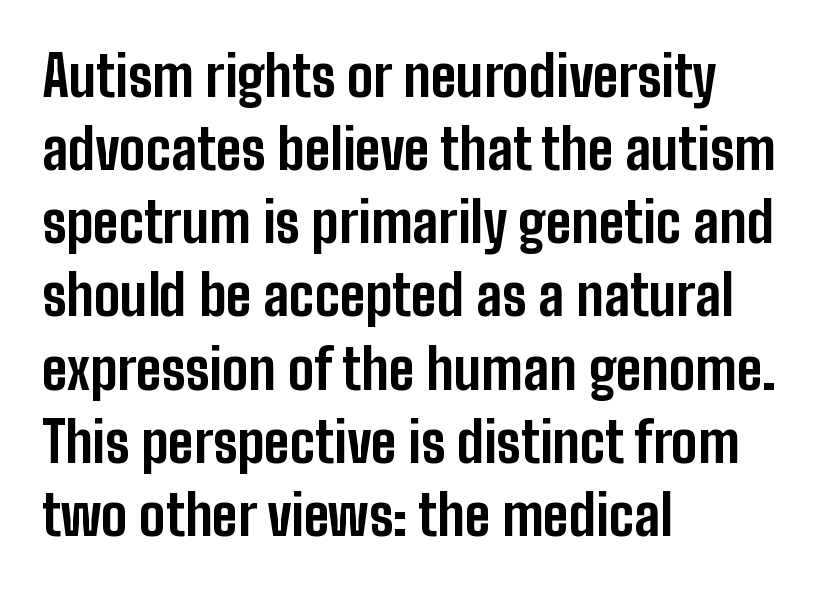
Q: Is the text bold? A: Yes.
Q: Is the text italic (slanted)? A: No, it is upright.
Q: Is the typeface a serif or a sans-serif typeface? A: Sans-serif.
Q: Is the text underlined? A: No.
Q: How is the paragraph aligned? A: Left-aligned.
Q: Is the spacing between letters normal or unusually wide? A: Normal.
Q: Is the spacing between lines tight, normal or loose? A: Normal.
Q: Width (condensed, normal, or wide)? A: Condensed.
Q: Stroke contrast? A: Low.
Q: x-height? A: Medium.
Q: Monospaced? A: No.
